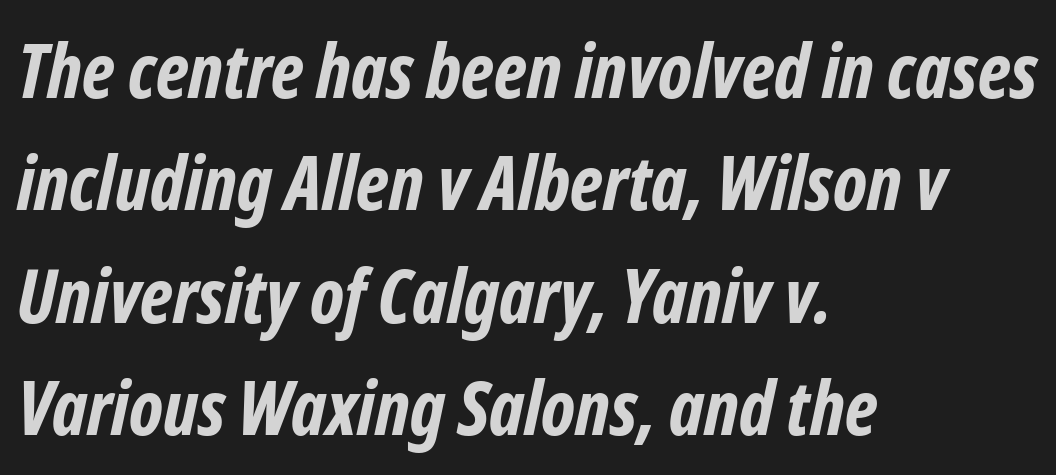
Q: Is the text bold? A: Yes.
Q: Is the typeface a serif or a sans-serif typeface? A: Sans-serif.
Q: Is the text underlined? A: No.
Q: How is the paragraph aligned? A: Left-aligned.
Q: Is the spacing between letters normal or unusually wide? A: Normal.
Q: Is the spacing between lines tight, normal or loose? A: Normal.
Q: Width (condensed, normal, or wide)? A: Condensed.
Q: Stroke contrast? A: Low.
Q: x-height? A: Medium.
Q: Monospaced? A: No.
